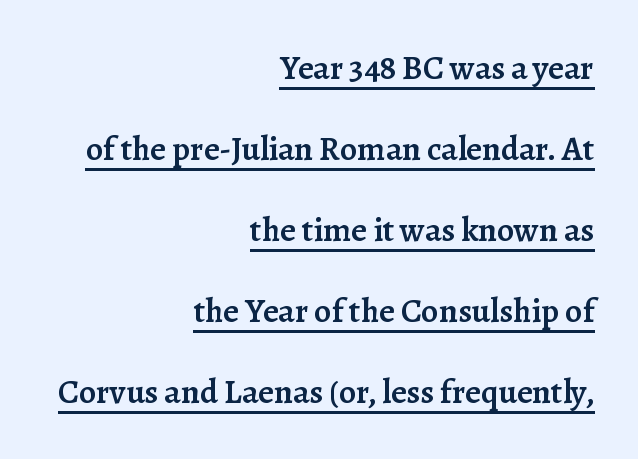
Q: Is the text bold? A: Semi-bold.
Q: Is the text italic (slanted)? A: No, it is upright.
Q: Is the typeface a serif or a sans-serif typeface? A: Serif.
Q: Is the text underlined? A: Yes.
Q: How is the paragraph aligned? A: Right-aligned.
Q: Is the spacing between letters normal or unusually wide? A: Normal.
Q: Is the spacing between lines tight, normal or loose? A: Loose.
Q: Width (condensed, normal, or wide)? A: Normal.
Q: Stroke contrast? A: Low.
Q: x-height? A: Medium.
Q: Monospaced? A: No.
